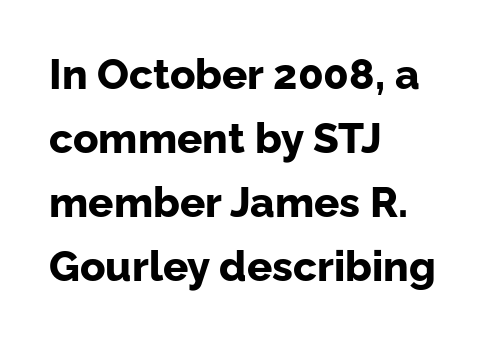
{"serif": "no", "italic": "no", "bold": "yes", "weight": "bold", "width": "normal", "stroke_contrast": "low", "x_height": "medium", "monospaced": "no", "underline": "no", "align": "left", "line_spacing": "normal", "line_spacing_ratio": 1.52, "letter_spacing": "normal", "letter_spacing_em": 0.0, "glyph_px": 42}
